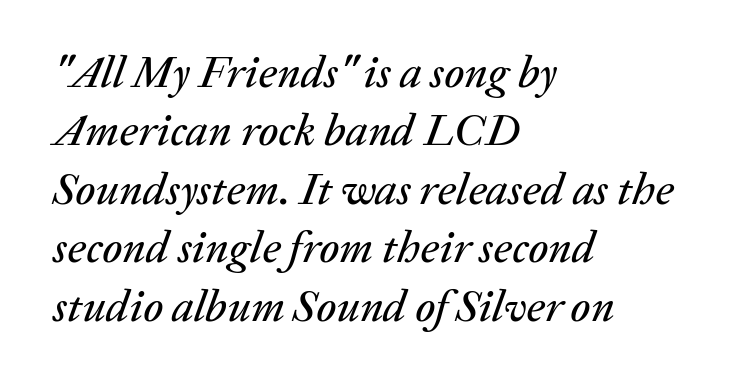
Q: Is the text italic (slanted)? A: Yes, it leans right by about 20 degrees.
Q: Is the text underlined? A: No.
Q: How is the paragraph aligned? A: Left-aligned.
Q: Is the spacing between letters normal or unusually wide? A: Normal.
Q: Is the spacing between lines tight, normal or loose? A: Normal.
Q: Width (condensed, normal, or wide)? A: Normal.
Q: Stroke contrast? A: Low.
Q: x-height? A: Medium.
Q: Monospaced? A: No.
